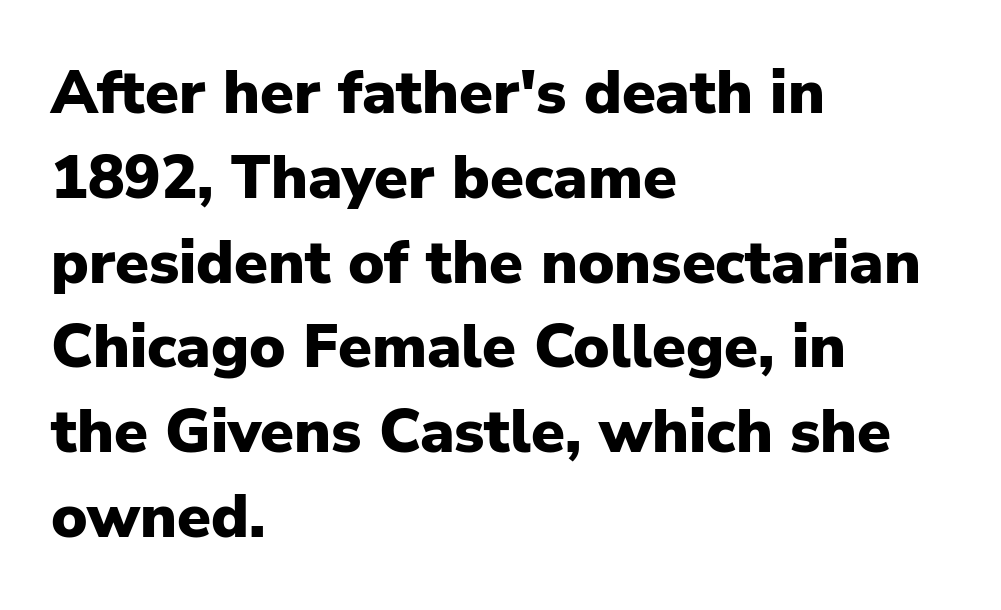
This rendering features lettering with no underline. You could not count columns in this text — the font is proportionally spaced. This rendering leaves character spacing at its baseline value. Does the copy run flush right? No — it runs flush left. Strong, thick strokes mark this as bold type. The leading is moderate, giving the passage an even texture.
